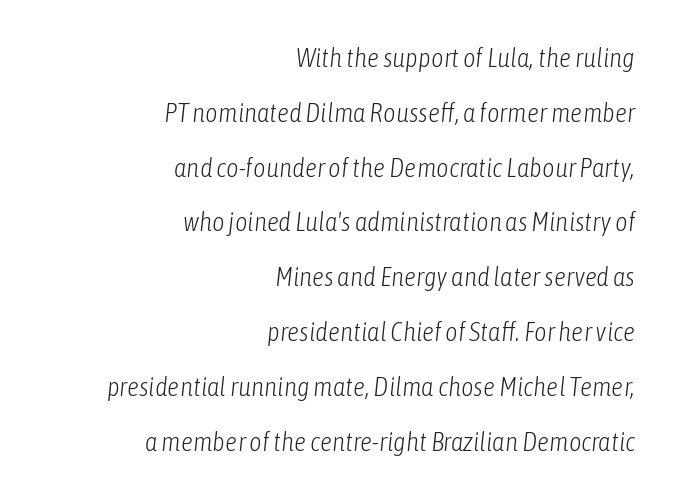
Q: Is the text bold? A: No.
Q: Is the text italic (slanted)? A: Yes, it leans right by about 6 degrees.
Q: Is the text underlined? A: No.
Q: How is the paragraph aligned? A: Right-aligned.
Q: Is the spacing between letters normal or unusually wide? A: Normal.
Q: Is the spacing between lines tight, normal or loose? A: Loose.
